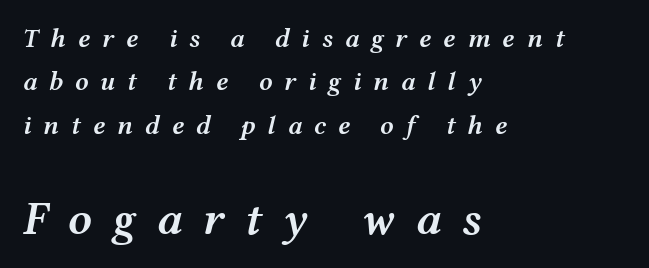
{"italic": "yes", "lean": "right", "slant_degrees": 12, "bold": "semi", "weight": "semibold", "width": "wide", "stroke_contrast": "medium", "x_height": "medium", "monospaced": "no", "underline": "no", "align": "left", "line_spacing": "normal", "line_spacing_ratio": 1.61, "letter_spacing": "wide", "letter_spacing_em": 0.43, "larger_block": "second", "size_ratio": 1.78, "glyph_px": 48}
